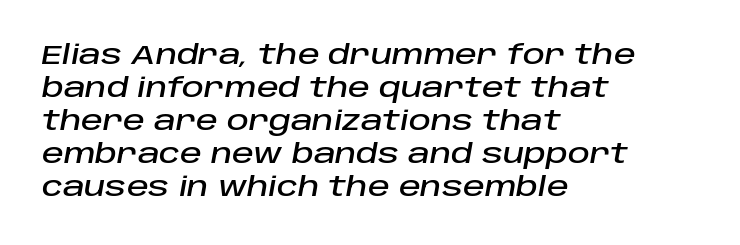
The image shows 27 px text type, italic (leaning right); set left-aligned, line spacing 1.22x, normal letter spacing, not underlined.
